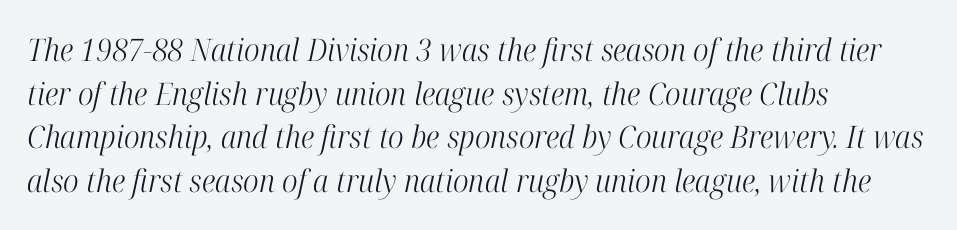
Q: Is the text bold? A: No.
Q: Is the text italic (slanted)? A: Yes, it leans right by about 12 degrees.
Q: Is the typeface a serif or a sans-serif typeface? A: Serif.
Q: Is the text underlined? A: No.
Q: How is the paragraph aligned? A: Left-aligned.
Q: Is the spacing between letters normal or unusually wide? A: Normal.
Q: Is the spacing between lines tight, normal or loose? A: Normal.
Q: Width (condensed, normal, or wide)? A: Condensed.
Q: Stroke contrast? A: High.
Q: x-height? A: Medium.
Q: Monospaced? A: No.
